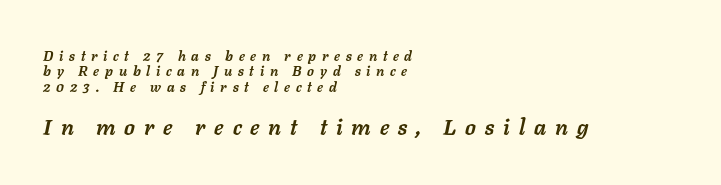
The image shows 22 px bold type, italic (leaning right); set left-aligned, tight line spacing (1.1x), unusually wide letter spacing (+0.41 em), not underlined; the second (bottom) block is 1.57x larger.
